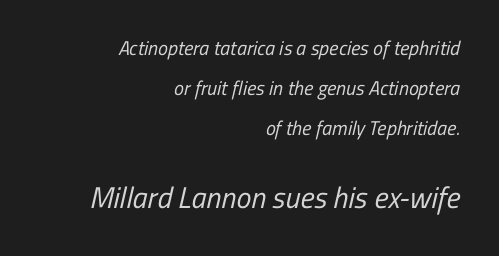
{"serif": "no", "bold": "no", "weight": "regular", "width": "condensed", "stroke_contrast": "low", "x_height": "medium", "monospaced": "no", "underline": "no", "align": "right", "line_spacing": "loose", "line_spacing_ratio": 2.01, "letter_spacing": "normal", "letter_spacing_em": 0.0, "larger_block": "second", "size_ratio": 1.5, "glyph_px": 30}
